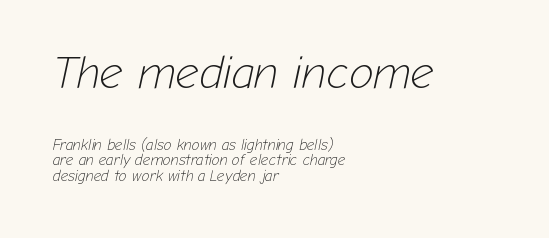
Bold? No — there's no thickening of the strokes. Here the designer chose a conventional face with non-uniform glyph widths. The passage shown leans; its letterforms are oblique. These two chunks differ in scale, with the top chunk taking the larger measure.
